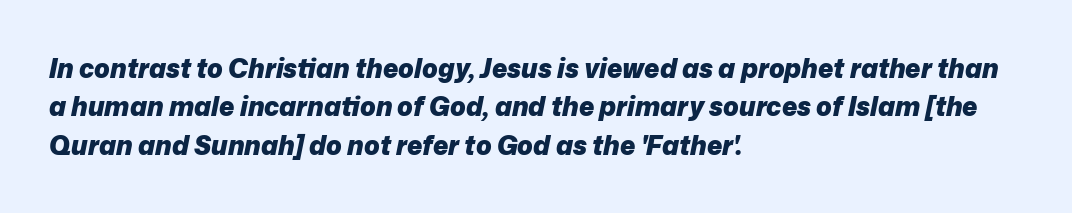
Characters follow at the spacing the type designer built in. Quick note: underline off. Evenly set lines give the paragraph a standard silhouette. Is the type slanted? Yes — the strokes lean at a clear angle.
